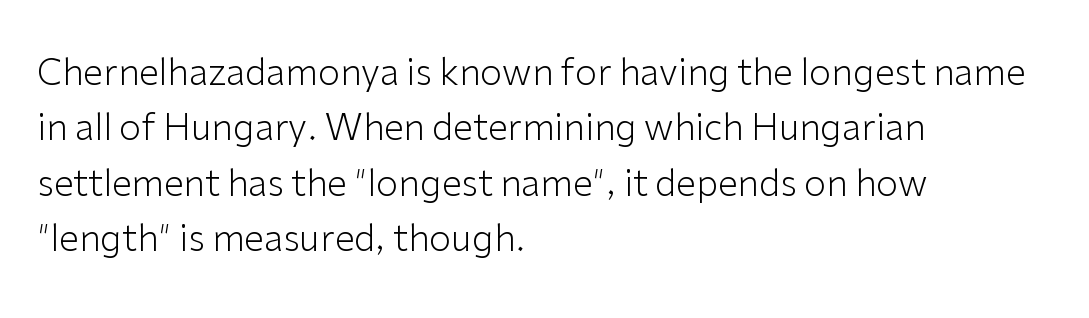
The image shows 36 px light sans-serif type, upright; set left-aligned, normal line spacing (1.54x), normal letter spacing, not underlined; low stroke contrast and a medium x-height.
